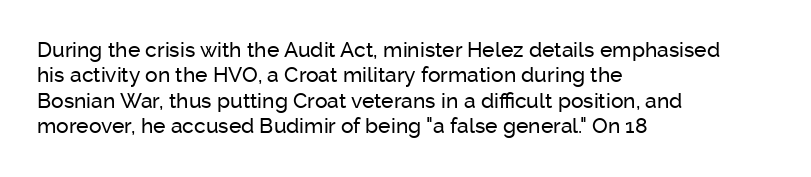
The image shows 21 px text type, upright; set left-aligned, line spacing 1.21x, normal letter spacing, not underlined.
